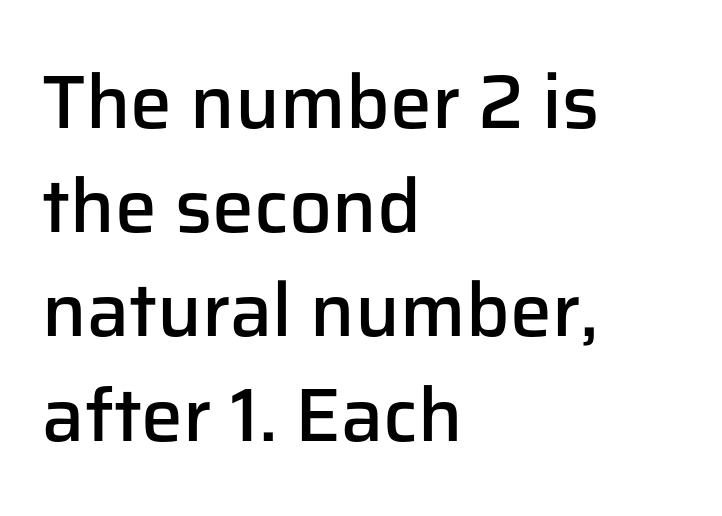
{"serif": "no", "italic": "no", "bold": "semi", "weight": "semibold", "width": "normal", "stroke_contrast": "low", "x_height": "medium", "monospaced": "no", "underline": "no", "align": "left", "line_spacing": "normal", "line_spacing_ratio": 1.39, "letter_spacing": "normal", "letter_spacing_em": 0.0, "glyph_px": 75}
